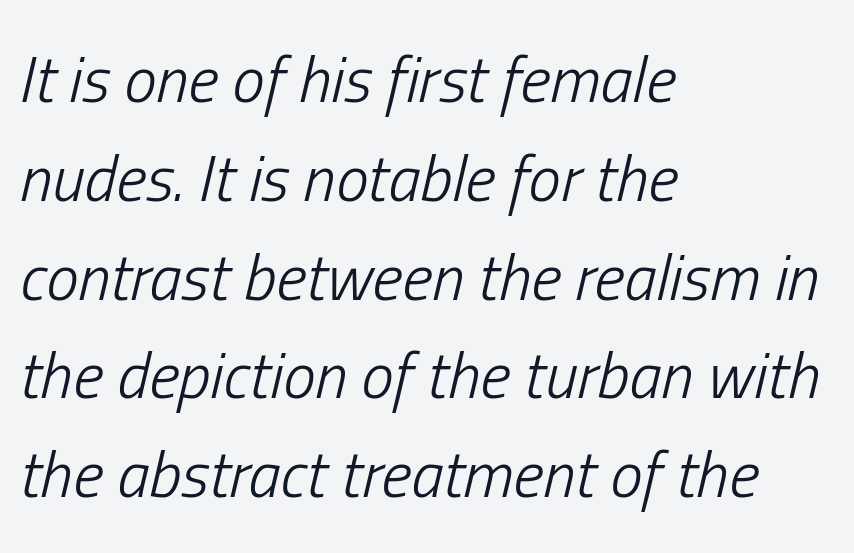
The image shows 65 px light, condensed type, italic (leaning right); set left-aligned, normal line spacing (1.52x), normal letter spacing, not underlined; low stroke contrast and a medium x-height.
